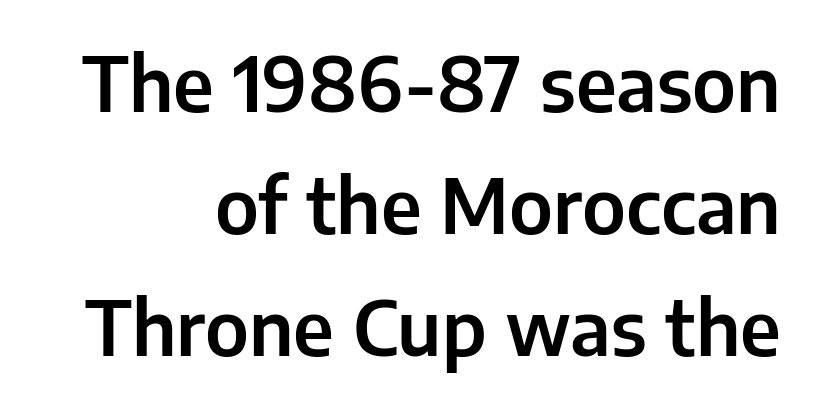
Q: Is the text italic (slanted)? A: No, it is upright.
Q: Is the typeface a serif or a sans-serif typeface? A: Sans-serif.
Q: Is the text underlined? A: No.
Q: How is the paragraph aligned? A: Right-aligned.
Q: Is the spacing between letters normal or unusually wide? A: Normal.
Q: Is the spacing between lines tight, normal or loose? A: Normal.
Q: Width (condensed, normal, or wide)? A: Normal.
Q: Stroke contrast? A: Low.
Q: x-height? A: Medium.
Q: Monospaced? A: No.
